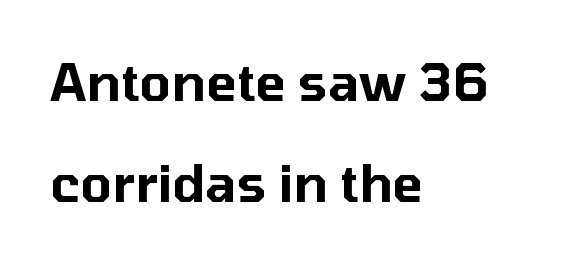
The image shows 51 px sans-serif type, upright; set left-aligned, loose line spacing (1.98x), normal letter spacing, not underlined; low stroke contrast and a medium x-height.
